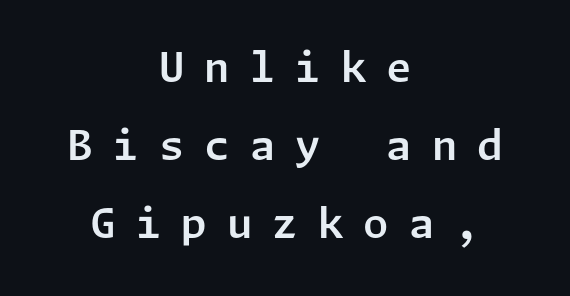
No word sits above an underline. Unlike a traditional serif, this face leaves its strokes unadorned. Ordinary non-slanted type is in use. Line spacing here is loose. The paragraph has two soft edges and a firm central axis.
